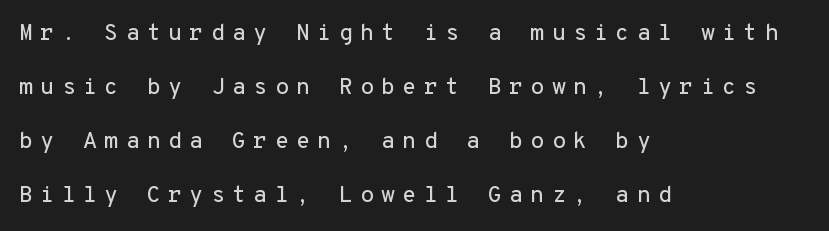
{"italic": "no", "underline": "no", "align": "left", "line_spacing": "loose", "line_spacing_ratio": 2.35, "letter_spacing": "wide", "letter_spacing_em": 0.31, "glyph_px": 23}
